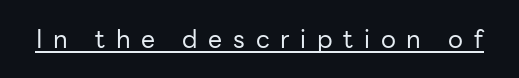
Is the stroke heavy? The answer is a plain regular-or-lighter. Glyph-to-glyph distance is far greater than everyday printed text. Check the space under the baseline: a stroke is drawn there. Italic? Not at all — the glyphs are vertical.
